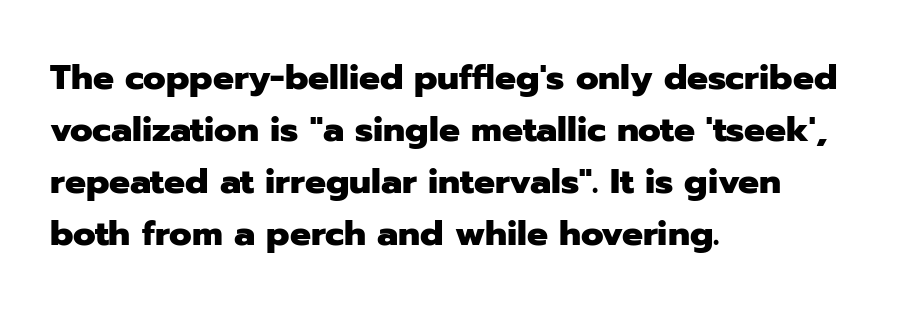
The image shows 35 px heavy sans-serif type, upright; set left-aligned, normal line spacing (1.49x), normal letter spacing, not underlined; low stroke contrast and a medium x-height.
